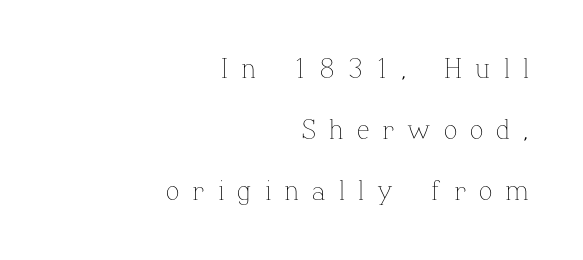
Q: Is the text bold? A: No.
Q: Is the text italic (slanted)? A: No, it is upright.
Q: Is the text underlined? A: No.
Q: How is the paragraph aligned? A: Right-aligned.
Q: Is the spacing between letters normal or unusually wide? A: Unusually wide.
Q: Is the spacing between lines tight, normal or loose? A: Loose.
Q: Width (condensed, normal, or wide)? A: Normal.
Q: Stroke contrast? A: Low.
Q: x-height? A: Medium.
Q: Monospaced? A: No.
